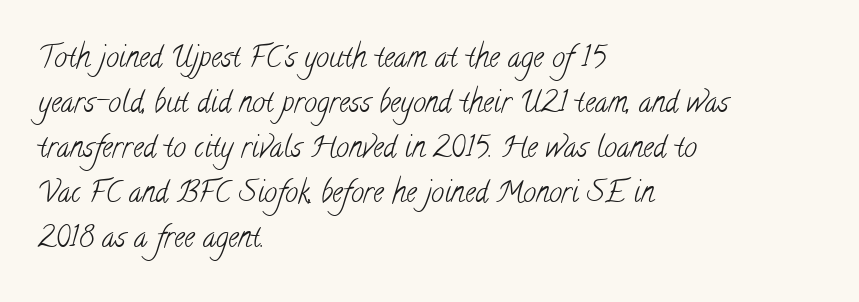
The image shows 29 px light, condensed serif type; set left-aligned, normal line spacing (1.55x), normal letter spacing, not underlined; low stroke contrast and a small x-height.
